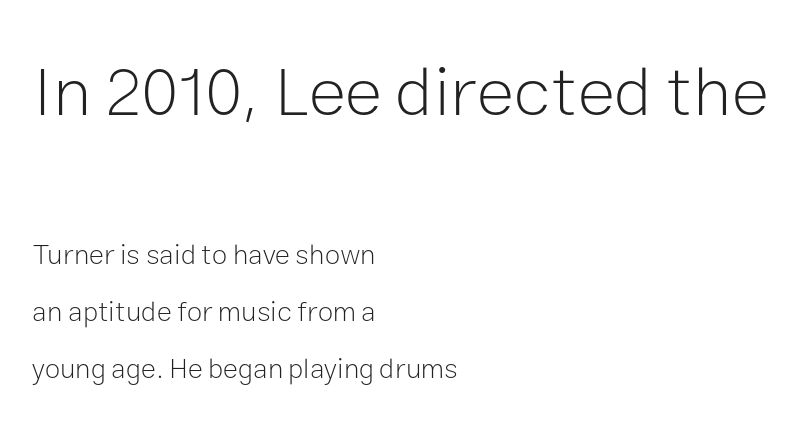
{"serif": "no", "italic": "no", "bold": "no", "weight": "light", "width": "normal", "stroke_contrast": "low", "x_height": "medium", "monospaced": "no", "underline": "no", "align": "left", "line_spacing": "loose", "line_spacing_ratio": 2.04, "letter_spacing": "normal", "letter_spacing_em": 0.0, "larger_block": "first", "size_ratio": 2.5, "glyph_px": 70}
